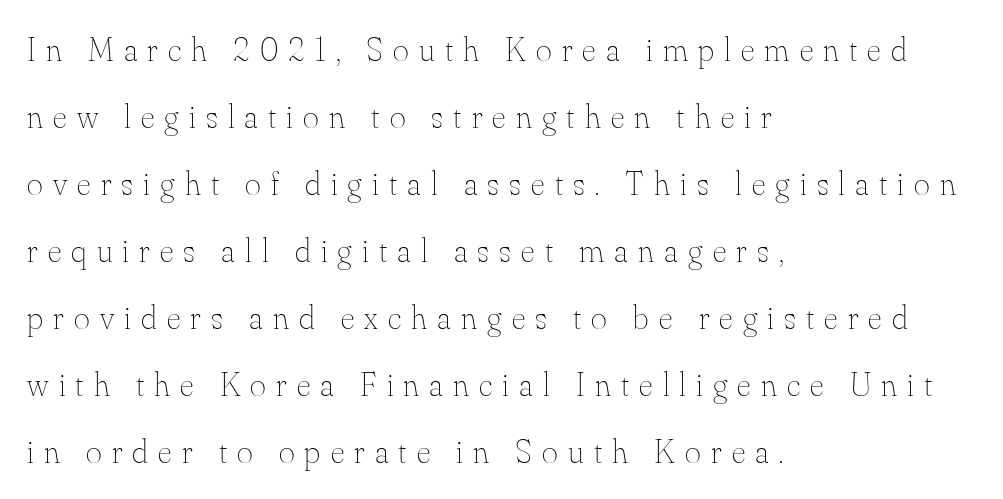
Q: Is the text bold? A: No.
Q: Is the text italic (slanted)? A: No, it is upright.
Q: Is the text underlined? A: No.
Q: How is the paragraph aligned? A: Left-aligned.
Q: Is the spacing between letters normal or unusually wide? A: Unusually wide.
Q: Is the spacing between lines tight, normal or loose? A: Loose.
Q: Width (condensed, normal, or wide)? A: Normal.
Q: Stroke contrast? A: Medium.
Q: x-height? A: Small.
Q: Monospaced? A: No.
